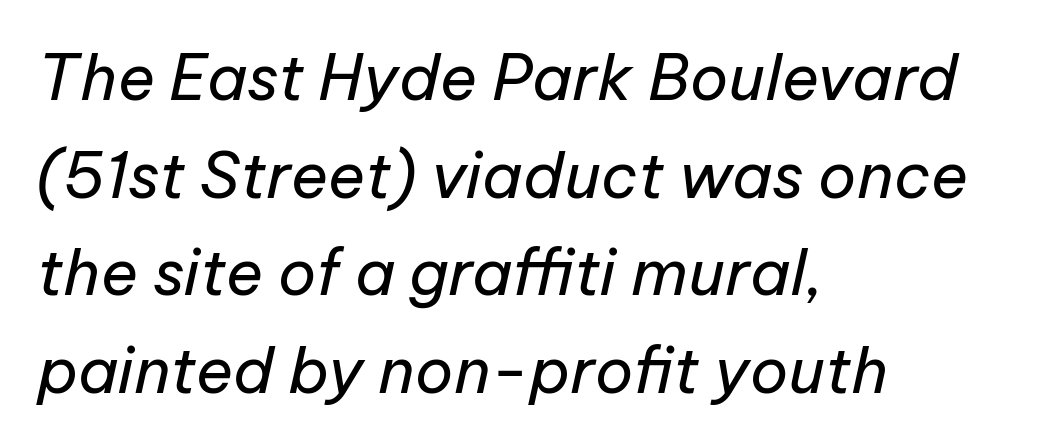
The image shows 63 px regular-weight type, italic (leaning right); set left-aligned, normal line spacing (1.55x), normal letter spacing, not underlined; low stroke contrast and a medium x-height.
